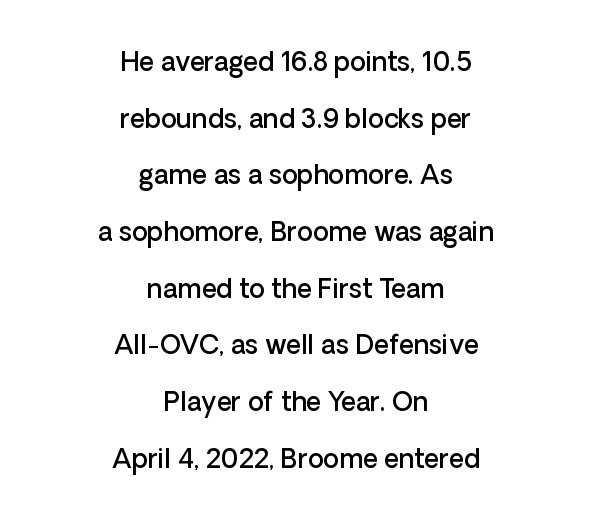
{"italic": "no", "bold": "semi", "underline": "no", "align": "center", "line_spacing": "loose", "line_spacing_ratio": 2.18, "letter_spacing": "normal", "letter_spacing_em": 0.0, "glyph_px": 26}
